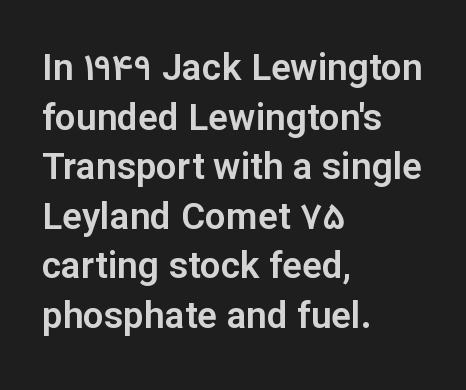
Examine the stroke ends and you'll find no serifs. Caption: standard tracking, unaltered. The ragged edge is on the right, which tells us the setting is flush left. Is there any slant? The stems are plumb. Regarding leading, the lines here are spaced in the standard way.
